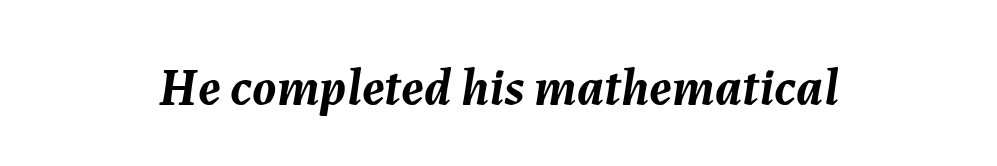
The image shows 52 px semibold type, italic (leaning right); set centered, normal letter spacing, not underlined; medium stroke contrast and a medium x-height.
